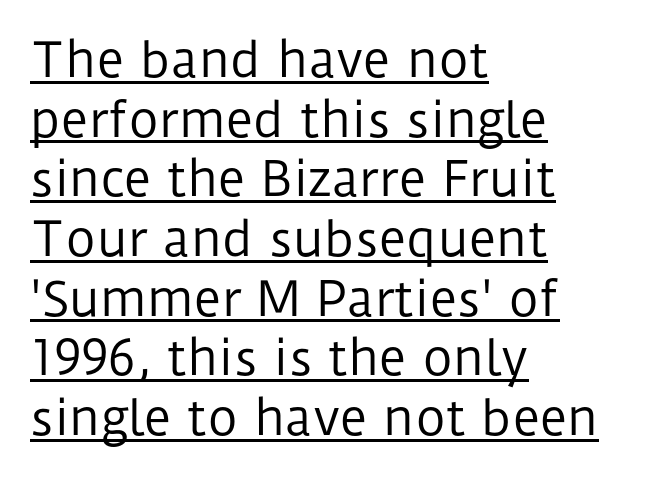
The image shows 47 px regular-weight sans-serif type, upright; set left-aligned, normal line spacing (1.27x), normal letter spacing, underlined; low stroke contrast and a medium x-height.
